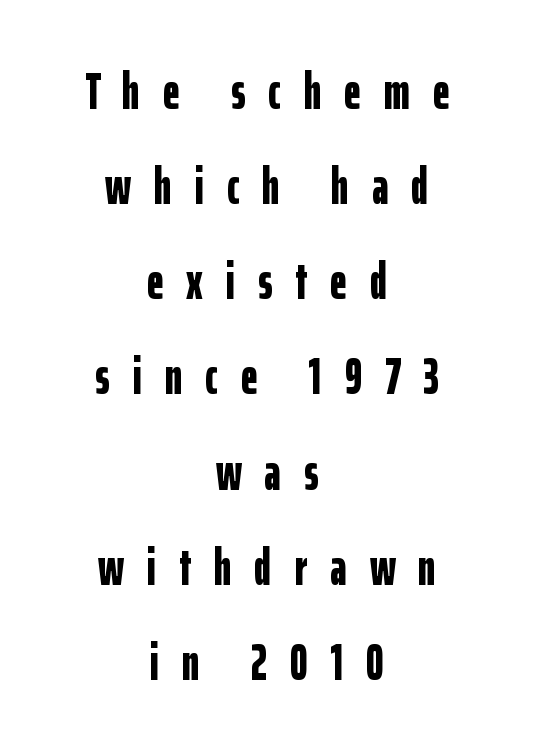
The letters advance in unequal steps, a hallmark of proportional type. These lines were composed using upright roman letters. Inter-character spacing is expanded well beyond the font's built-in metrics. Lines of text with bare space underneath.
